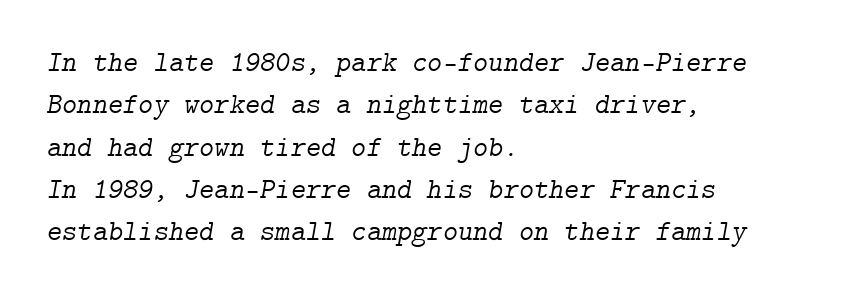
The image shows 29 px light serif type, italic (leaning right); set left-aligned, normal line spacing (1.46x), normal letter spacing, not underlined; low stroke contrast and a medium x-height.
